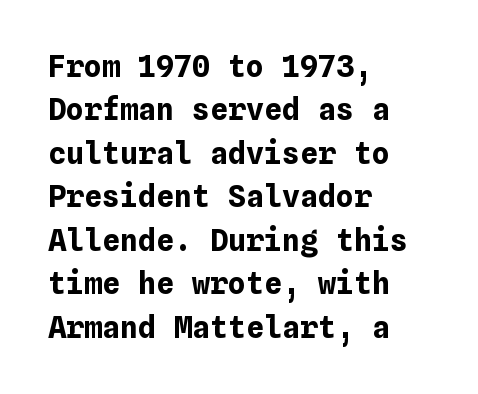
The image shows 30 px bold type, upright; set left-aligned, normal line spacing (1.45x), normal letter spacing, not underlined; low stroke contrast and a medium x-height.
